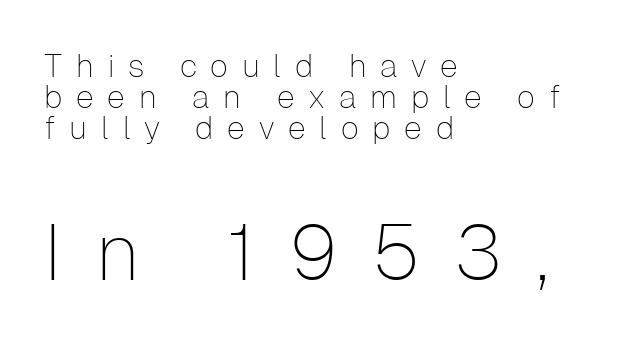
The passage shown begins with its smaller block and ends with its larger one. The characters are drawn with everyday or finer stroke widths. These lines are rendered in a variable-pitch font. Compared with typical paragraphs, the rows here are closer together. Here the glyphs are tracked loosely, breaking word shapes into spaced letters.
